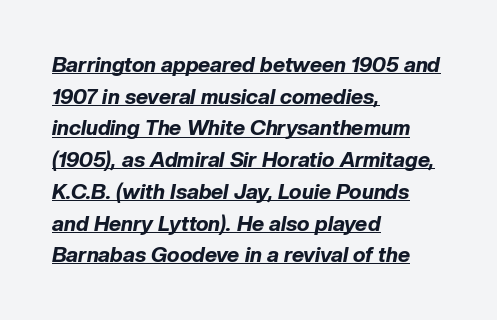
Q: Is the text bold? A: Yes.
Q: Is the text italic (slanted)? A: Yes, it leans right by about 10 degrees.
Q: Is the text underlined? A: Yes.
Q: How is the paragraph aligned? A: Left-aligned.
Q: Is the spacing between letters normal or unusually wide? A: Normal.
Q: Is the spacing between lines tight, normal or loose? A: Normal.
